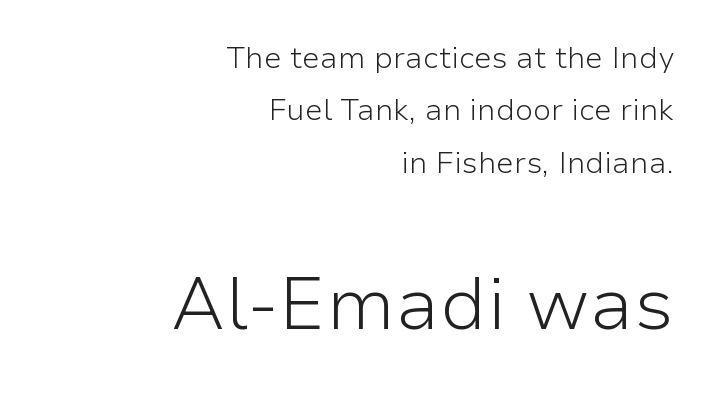
The image shows 74 px light sans-serif type, upright; set right-aligned, line spacing 1.75x, normal letter spacing, not underlined; the second (bottom) block is 2.47x larger; low stroke contrast and a medium x-height.
